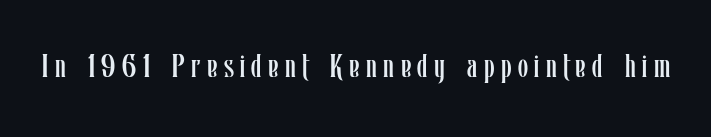
This sample uses an upright cut, with every glyph sitting square on the baseline. The baseline area is clear. Loose tracking; the words dissolve into strings of separated letters. Proportional: the letters do not fall into vertical columns. The font is comparable to plain body text, perhaps lighter.
